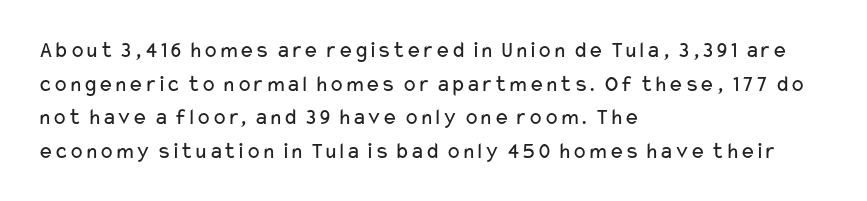
{"italic": "no", "bold": "no", "underline": "no", "align": "left", "line_spacing": "normal", "line_spacing_ratio": 1.46, "letter_spacing": "normal", "letter_spacing_em": 0.0, "glyph_px": 23}
